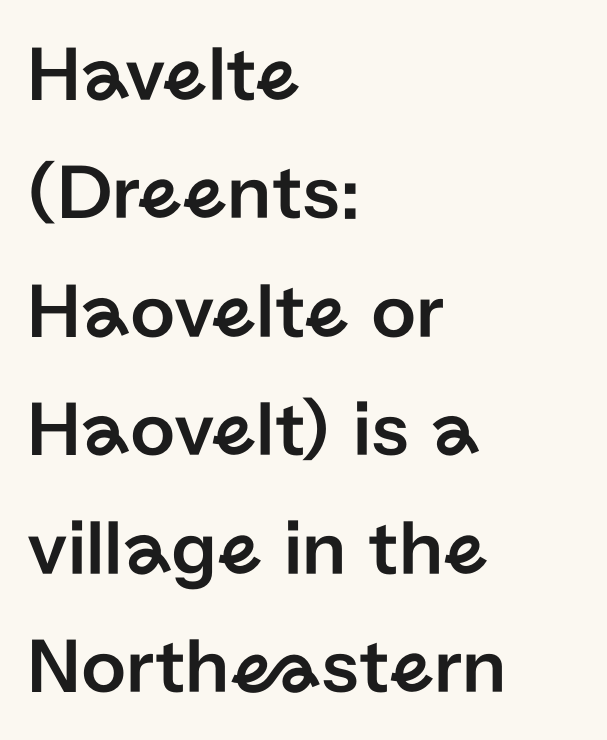
Q: Is the text italic (slanted)? A: No, it is upright.
Q: Is the typeface a serif or a sans-serif typeface? A: Sans-serif.
Q: Is the text underlined? A: No.
Q: How is the paragraph aligned? A: Left-aligned.
Q: Is the spacing between letters normal or unusually wide? A: Normal.
Q: Is the spacing between lines tight, normal or loose? A: Normal.
Q: Width (condensed, normal, or wide)? A: Normal.
Q: Stroke contrast? A: Low.
Q: x-height? A: Medium.
Q: Monospaced? A: No.
